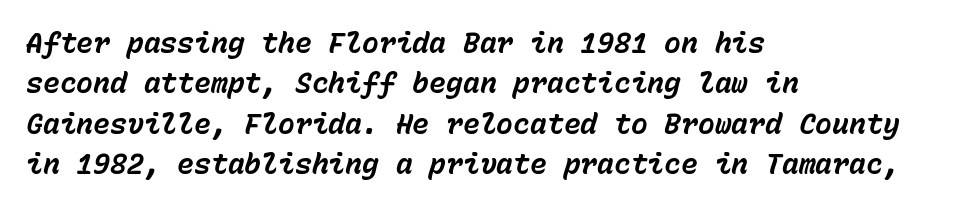
Every character here occupies the same horizontal width, giving the sample a typewriter-like rhythm. Regarding leading, the lines here are spaced in the standard way. Every row of glyphs begins at an identical x-position on the left. The horizontal fit of the characters is conventional and even.
